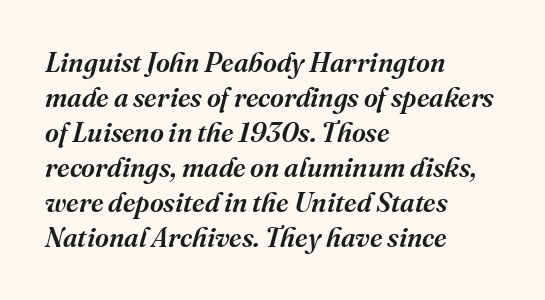
{"italic": "yes", "lean": "right", "slant_degrees": 16, "underline": "no", "align": "left", "line_spacing": "normal", "line_spacing_ratio": 1.3, "letter_spacing": "normal", "letter_spacing_em": 0.0, "glyph_px": 27}
